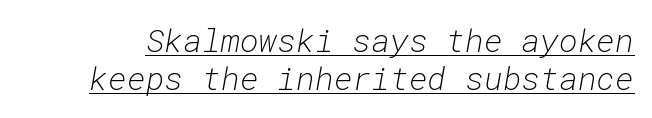
{"italic": "yes", "lean": "right", "slant_degrees": 10, "bold": "no", "weight": "light", "width": "normal", "stroke_contrast": "low", "x_height": "medium", "monospaced": "yes", "underline": "yes", "line_spacing_ratio": 1.19, "letter_spacing": "normal", "letter_spacing_em": 0.0, "glyph_px": 32}
